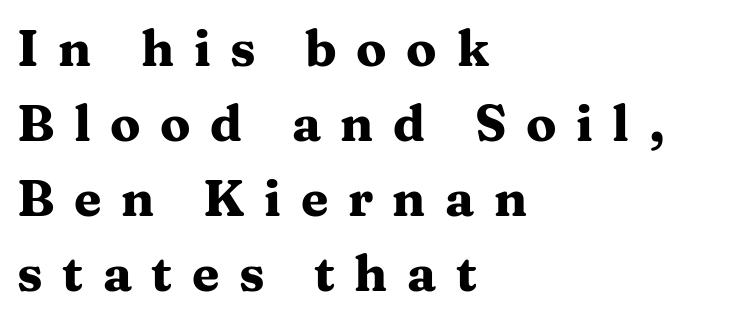
{"serif": "yes", "italic": "no", "bold": "yes", "weight": "heavy", "width": "wide", "stroke_contrast": "medium", "x_height": "medium", "monospaced": "no", "underline": "no", "align": "left", "line_spacing": "normal", "line_spacing_ratio": 1.5, "letter_spacing": "wide", "letter_spacing_em": 0.39, "glyph_px": 50}
